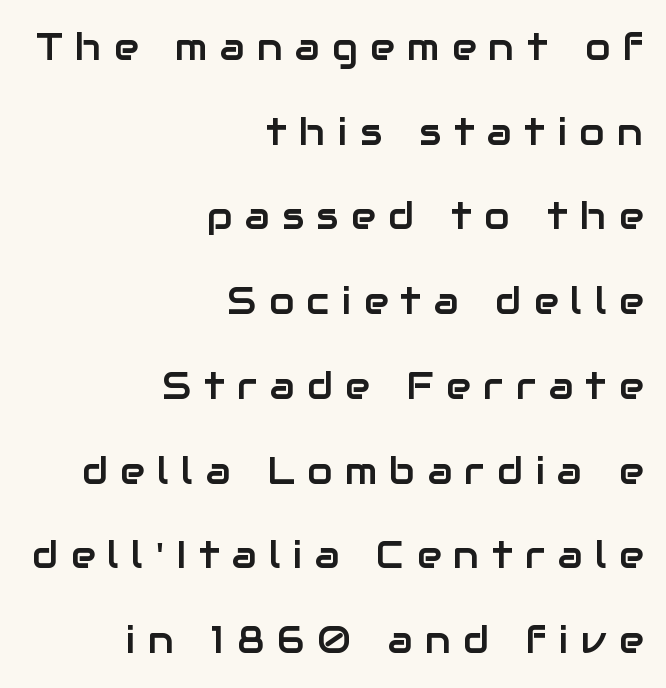
Q: Is the text italic (slanted)? A: No, it is upright.
Q: Is the typeface a serif or a sans-serif typeface? A: Sans-serif.
Q: Is the text underlined? A: No.
Q: How is the paragraph aligned? A: Right-aligned.
Q: Is the spacing between letters normal or unusually wide? A: Unusually wide.
Q: Is the spacing between lines tight, normal or loose? A: Loose.
Q: Width (condensed, normal, or wide)? A: Normal.
Q: Stroke contrast? A: Low.
Q: x-height? A: Medium.
Q: Monospaced? A: No.
